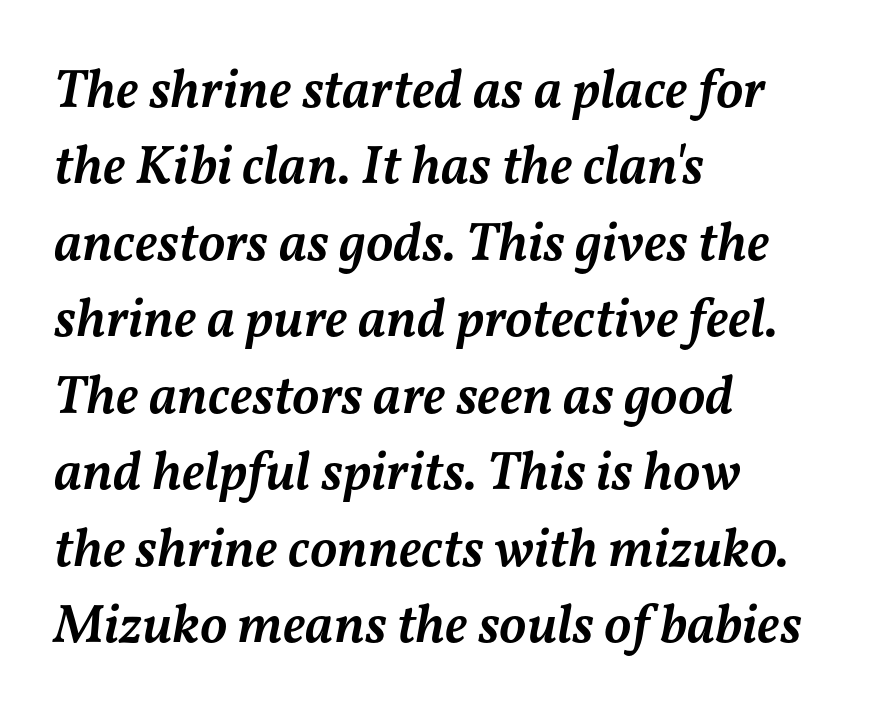
The image shows 55 px semibold type, italic (leaning right); set left-aligned, normal line spacing (1.39x), normal letter spacing, not underlined; medium stroke contrast and a medium x-height.
